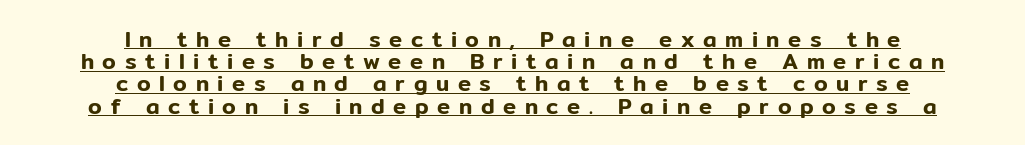
Q: Is the text italic (slanted)? A: No, it is upright.
Q: Is the text underlined? A: Yes.
Q: How is the paragraph aligned? A: Centered.
Q: Is the spacing between letters normal or unusually wide? A: Unusually wide.
Q: Is the spacing between lines tight, normal or loose? A: Tight.
